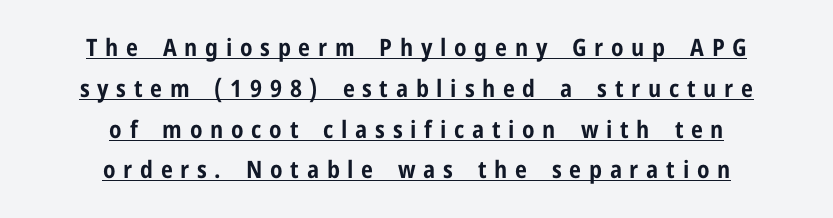
Q: Is the text bold? A: Yes.
Q: Is the text italic (slanted)? A: No, it is upright.
Q: Is the text underlined? A: Yes.
Q: How is the paragraph aligned? A: Centered.
Q: Is the spacing between letters normal or unusually wide? A: Unusually wide.
Q: Is the spacing between lines tight, normal or loose? A: Normal.
